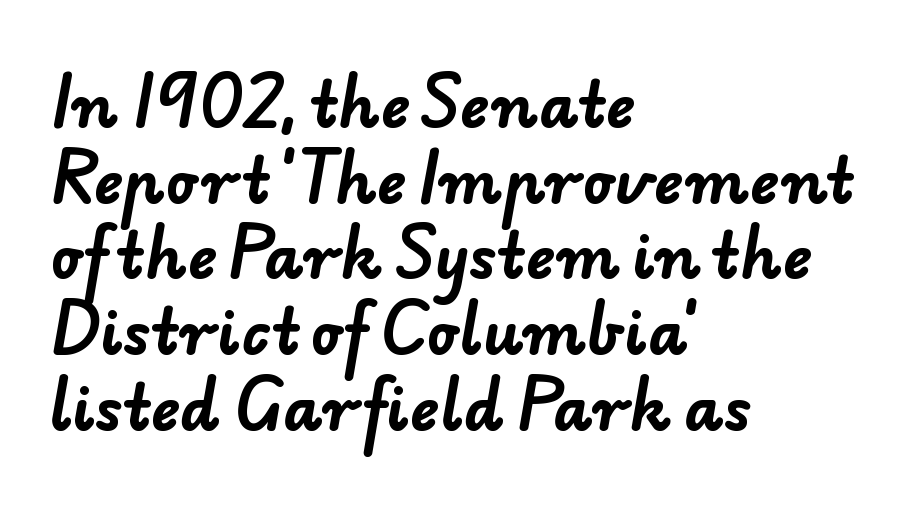
Typesetter's note: full bold, strokes at maximum text heaviness. These lines are rendered in a variable-pitch font. Tracking here is standard; glyphs follow each other at the usual distance. Nothing sits at the stroke ends, so this counts as sans-serif.
